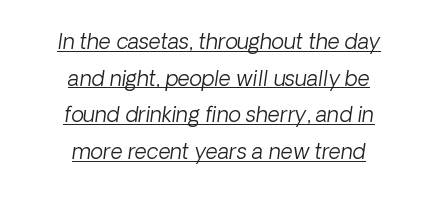
The image shows 21 px text type; set centered, line spacing 1.74x, normal letter spacing, underlined.
